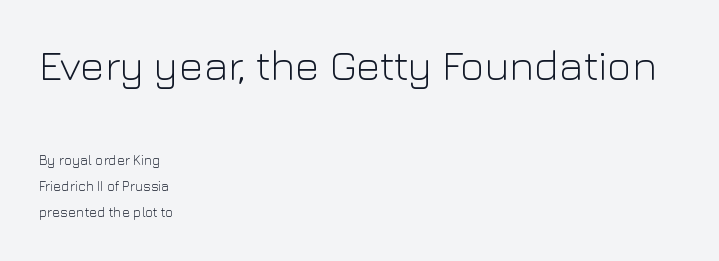
Q: Is the text bold? A: No.
Q: Is the text italic (slanted)? A: No, it is upright.
Q: Is the typeface a serif or a sans-serif typeface? A: Sans-serif.
Q: Is the text underlined? A: No.
Q: How is the paragraph aligned? A: Left-aligned.
Q: Is the spacing between letters normal or unusually wide? A: Normal.
Q: Which block of text is set in a larger size, the first (top) or the second (bottom)? A: The first (top) one.
Q: Width (condensed, normal, or wide)? A: Normal.
Q: Stroke contrast? A: Low.
Q: x-height? A: Medium.
Q: Monospaced? A: No.
